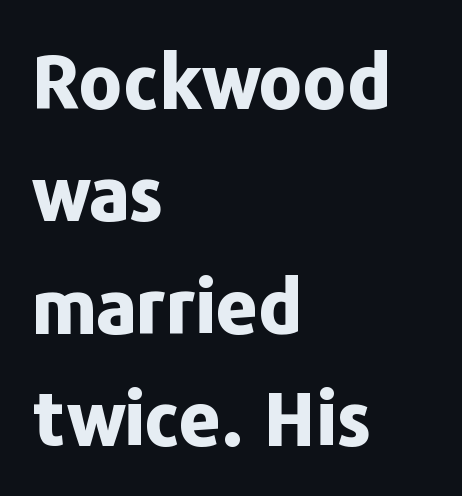
Q: Is the text bold? A: Yes.
Q: Is the text italic (slanted)? A: No, it is upright.
Q: Is the typeface a serif or a sans-serif typeface? A: Sans-serif.
Q: Is the text underlined? A: No.
Q: How is the paragraph aligned? A: Left-aligned.
Q: Is the spacing between letters normal or unusually wide? A: Normal.
Q: Is the spacing between lines tight, normal or loose? A: Normal.
Q: Width (condensed, normal, or wide)? A: Normal.
Q: Stroke contrast? A: Low.
Q: x-height? A: Medium.
Q: Monospaced? A: No.
